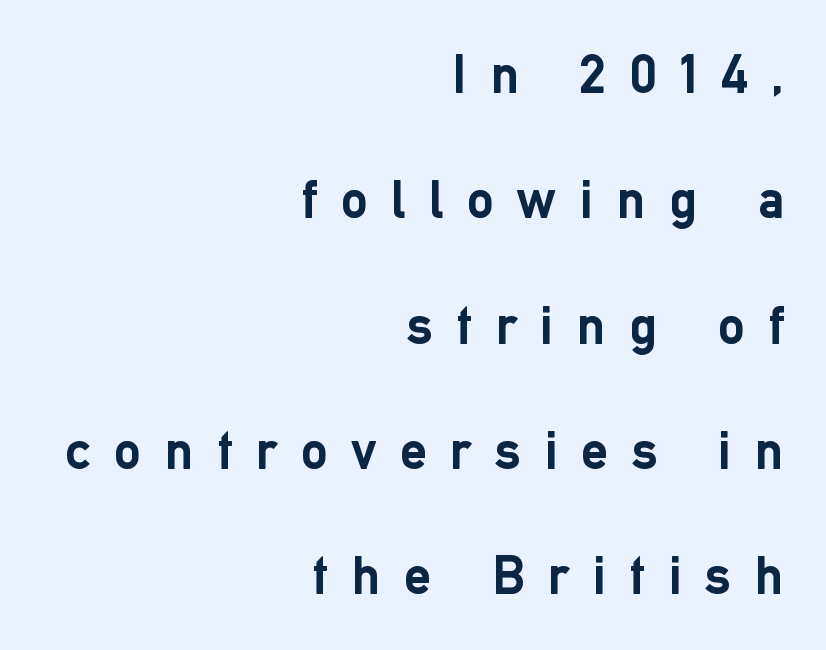
The image shows 54 px semibold sans-serif type, upright; set right-aligned, loose line spacing (2.32x), unusually wide letter spacing (+0.44 em), not underlined; low stroke contrast and a medium x-height.
